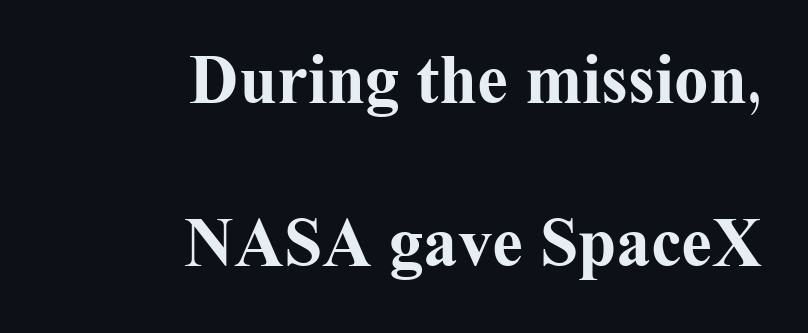
Q: Is the text bold? A: Yes.
Q: Is the text italic (slanted)? A: No, it is upright.
Q: Is the typeface a serif or a sans-serif typeface? A: Serif.
Q: Is the text underlined? A: No.
Q: How is the paragraph aligned? A: Right-aligned.
Q: Is the spacing between letters normal or unusually wide? A: Normal.
Q: Is the spacing between lines tight, normal or loose? A: Loose.
Q: Width (condensed, normal, or wide)? A: Normal.
Q: Stroke contrast? A: Medium.
Q: x-height? A: Medium.
Q: Monospaced? A: No.
